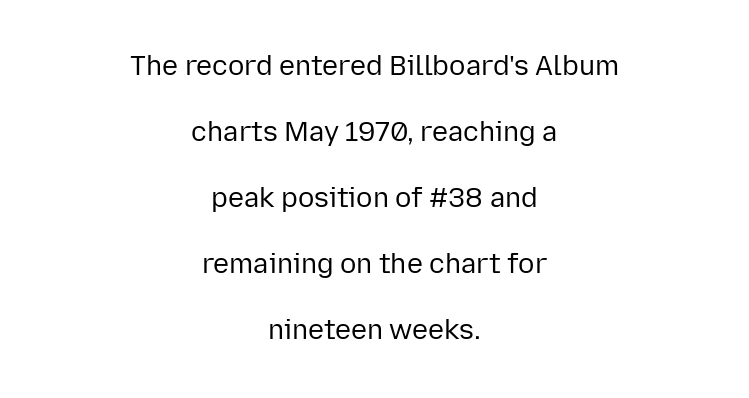
The image shows 27 px text type, upright; set centered, loose line spacing (2.44x), normal letter spacing, not underlined.
